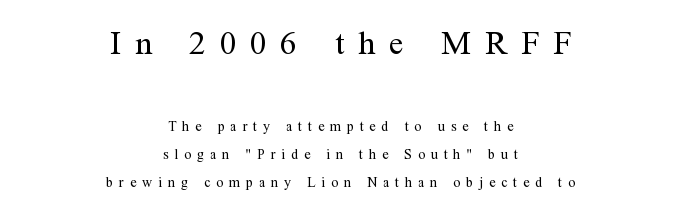
{"serif": "yes", "italic": "no", "bold": "no", "weight": "regular", "width": "normal", "stroke_contrast": "medium", "x_height": "medium", "monospaced": "no", "underline": "no", "align": "center", "line_spacing": "loose", "line_spacing_ratio": 1.99, "letter_spacing": "wide", "letter_spacing_em": 0.42, "larger_block": "first", "size_ratio": 2.36, "glyph_px": 33}
